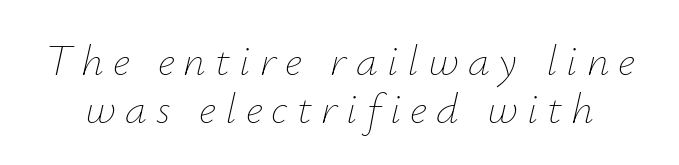
Q: Is the text bold? A: No.
Q: Is the text italic (slanted)? A: Yes, it leans right by about 12 degrees.
Q: Is the text underlined? A: No.
Q: Is the spacing between letters normal or unusually wide? A: Unusually wide.
Q: Is the spacing between lines tight, normal or loose? A: Tight.
Q: Width (condensed, normal, or wide)? A: Normal.
Q: Stroke contrast? A: Low.
Q: x-height? A: Small.
Q: Monospaced? A: No.
